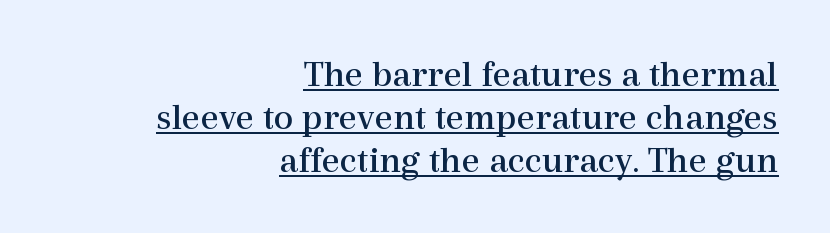
{"serif": "yes", "italic": "no", "bold": "no", "weight": "regular", "width": "normal", "x_height": "medium", "monospaced": "no", "underline": "yes", "align": "right", "line_spacing": "tight", "line_spacing_ratio": 1.1, "letter_spacing": "normal", "letter_spacing_em": 0.0, "glyph_px": 39}
